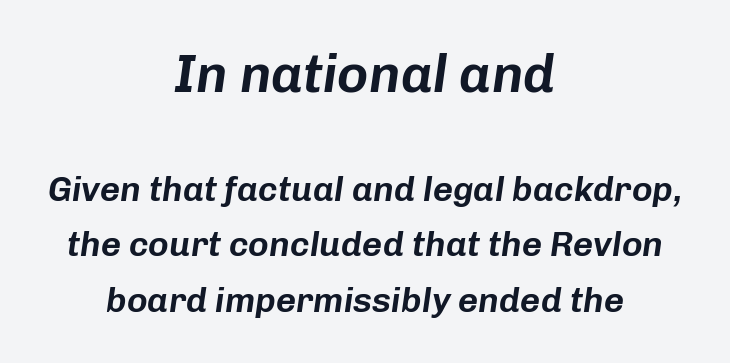
{"italic": "yes", "lean": "right", "slant_degrees": 8, "width": "normal", "stroke_contrast": "low", "x_height": "medium", "monospaced": "no", "underline": "no", "align": "center", "line_spacing": "normal", "line_spacing_ratio": 1.58, "letter_spacing": "normal", "letter_spacing_em": 0.0, "larger_block": "first", "size_ratio": 1.51, "glyph_px": 53}
